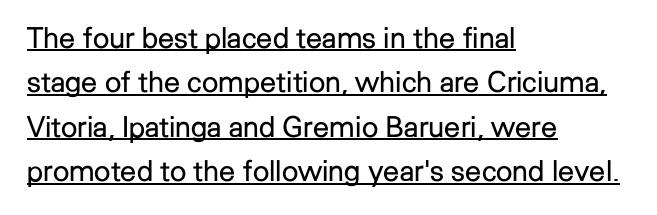
{"serif": "no", "italic": "no", "bold": "no", "weight": "regular", "width": "normal", "stroke_contrast": "low", "x_height": "medium", "monospaced": "no", "underline": "yes", "align": "left", "line_spacing": "normal", "line_spacing_ratio": 1.53, "letter_spacing": "normal", "letter_spacing_em": 0.0, "glyph_px": 29}
